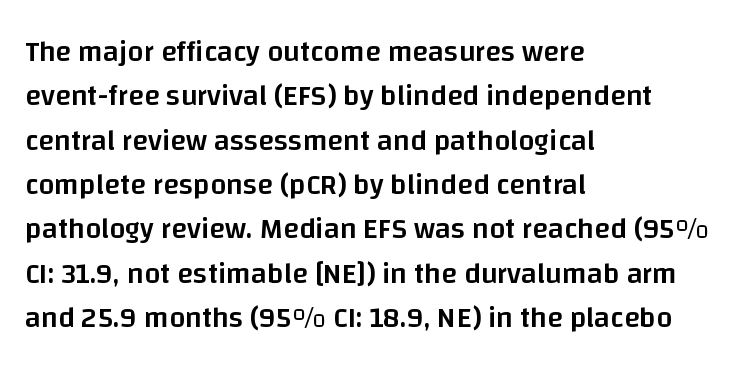
Q: Is the text bold? A: Semi-bold.
Q: Is the text italic (slanted)? A: No, it is upright.
Q: Is the typeface a serif or a sans-serif typeface? A: Sans-serif.
Q: Is the text underlined? A: No.
Q: How is the paragraph aligned? A: Left-aligned.
Q: Is the spacing between letters normal or unusually wide? A: Normal.
Q: Is the spacing between lines tight, normal or loose? A: Normal.
Q: Width (condensed, normal, or wide)? A: Normal.
Q: Stroke contrast? A: Low.
Q: x-height? A: Large.
Q: Monospaced? A: No.
